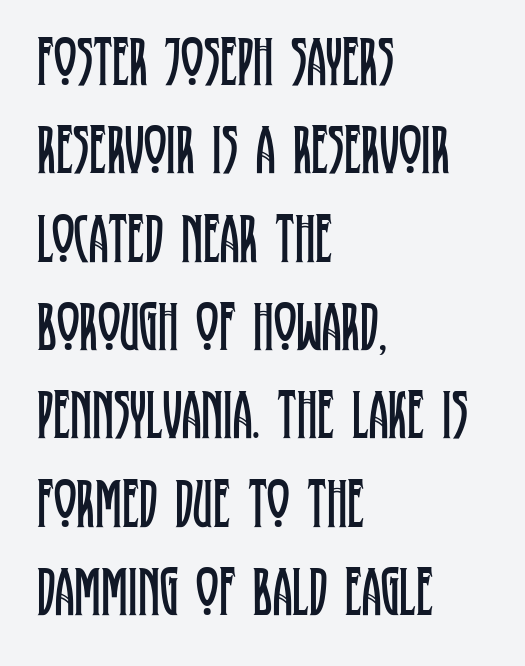
The image shows 69 px regular-weight, condensed serif type, upright; set left-aligned, normal line spacing (1.28x), normal letter spacing, not underlined; low stroke contrast and a large x-height.
